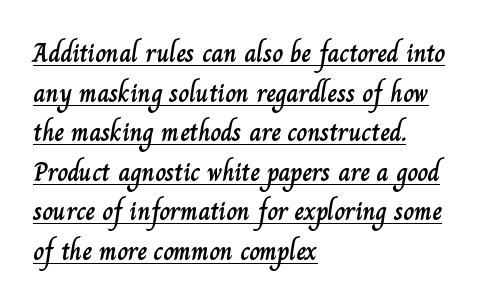
Caption: lettering with a line underneath. The lines are quadded left. Successive baselines arrive at the customary interval. How are the letters spaced? Ordinarily, with no added tracking.
